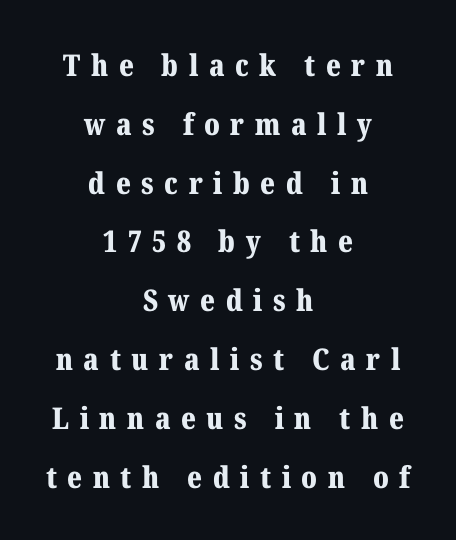
Q: Is the text bold? A: Yes.
Q: Is the text italic (slanted)? A: No, it is upright.
Q: Is the typeface a serif or a sans-serif typeface? A: Serif.
Q: Is the text underlined? A: No.
Q: How is the paragraph aligned? A: Centered.
Q: Is the spacing between letters normal or unusually wide? A: Unusually wide.
Q: Is the spacing between lines tight, normal or loose? A: Loose.
Q: Width (condensed, normal, or wide)? A: Normal.
Q: Stroke contrast? A: Medium.
Q: x-height? A: Medium.
Q: Monospaced? A: No.
